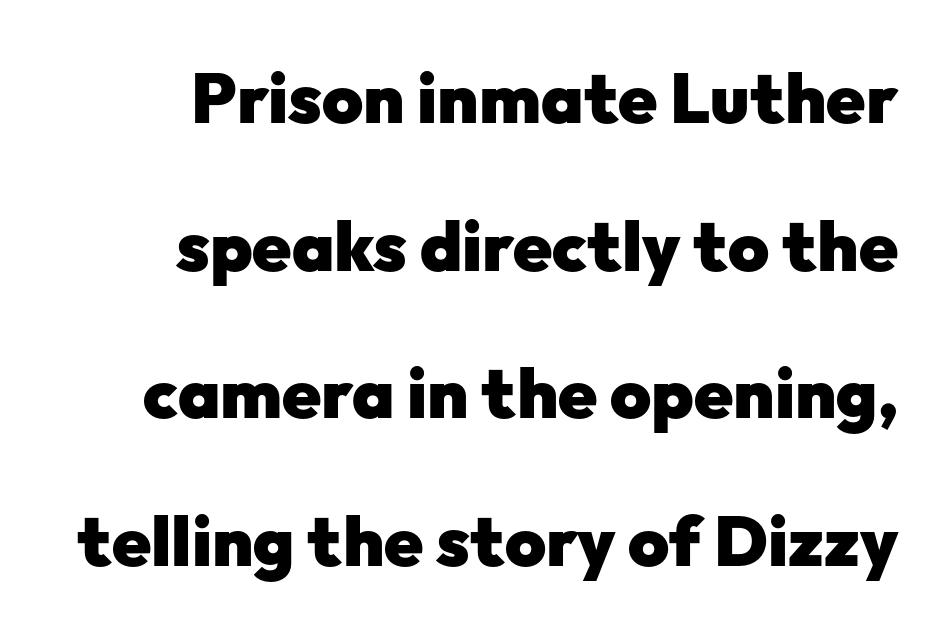
These lines are rendered in a variable-pitch font. Every character sits straight up, as roman type does. Its strokes are broad and dark, the hallmark of bold type. The area under the type is left untouched.
